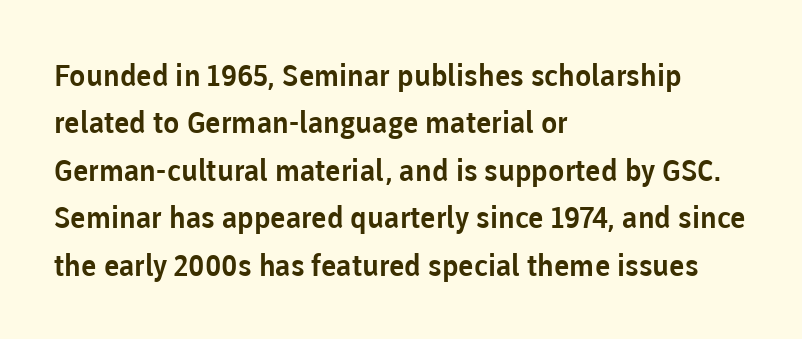
Q: Is the text italic (slanted)? A: No, it is upright.
Q: Is the typeface a serif or a sans-serif typeface? A: Sans-serif.
Q: Is the text underlined? A: No.
Q: How is the paragraph aligned? A: Left-aligned.
Q: Is the spacing between letters normal or unusually wide? A: Normal.
Q: Is the spacing between lines tight, normal or loose? A: Normal.
Q: Width (condensed, normal, or wide)? A: Normal.
Q: Stroke contrast? A: Low.
Q: x-height? A: Medium.
Q: Monospaced? A: No.
